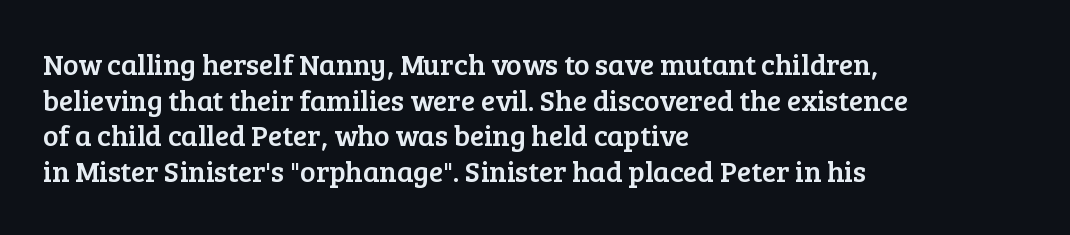
The paragraph shown leans on its left margin. The face used here is proportionally spaced, like ordinary book or web type. The letters sit at their default tracking, neither squeezed nor spread. Ascenders rise straight up at ninety degrees.
